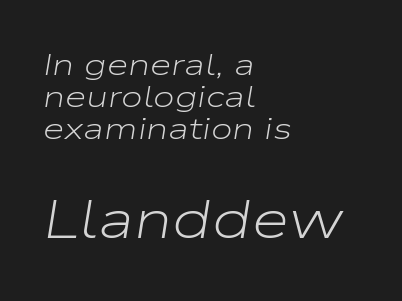
The lines are packed closely together with very little leading. You could not count columns in this text — the font is proportionally spaced. Italic: yes, the glyphs are oblique. Between these two stacked blocks, the lower one wins on size.
